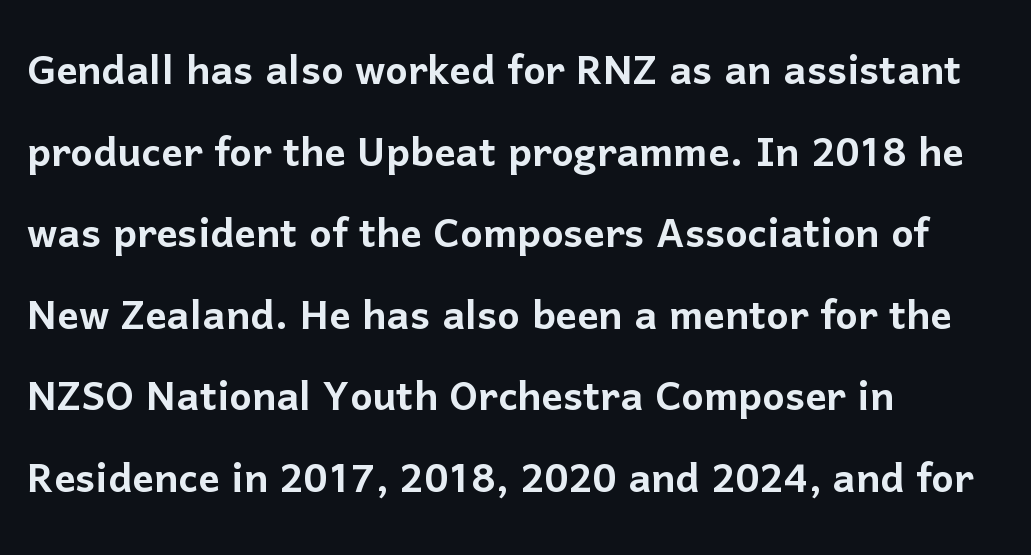
The glyphs in this specimen are sans serif. The block of text has a typical density, with ordinary space between rows. Left-aligned paragraph, ragged on the right. Bare-footed words on every line. The letters sit at their default tracking, neither squeezed nor spread.
